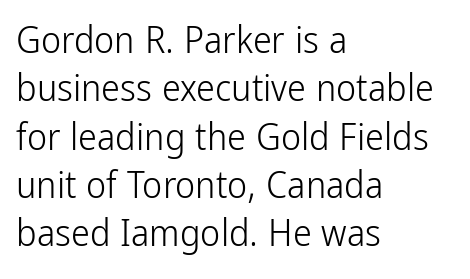
The image shows 38 px light, condensed sans-serif type, upright; set left-aligned, normal line spacing (1.27x), normal letter spacing, not underlined; low stroke contrast and a medium x-height.
